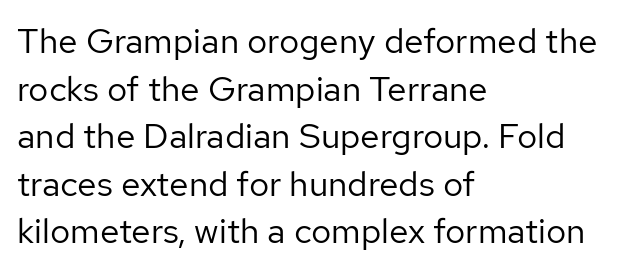
The image shows 35 px regular-weight sans-serif type, upright; set left-aligned, normal line spacing (1.36x), normal letter spacing, not underlined; low stroke contrast and a medium x-height.
